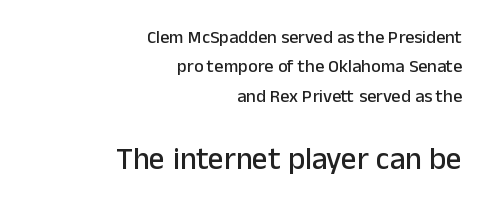
If you drew a ruler down the right edge, every line would touch it. This rendering employs a face without finishing strokes, i.e., a sans-serif. The passage shown is typed in a proportional face where columns would drift. Students, observe: this is what conventionally led text looks like. Check the space under the baseline: it is left empty.
